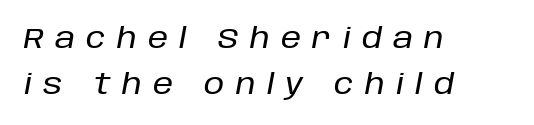
The image shows 29 px text type, italic (leaning right); set left-aligned, normal line spacing (1.58x), unusually wide letter spacing (+0.39 em), not underlined; low stroke contrast and a large x-height.
